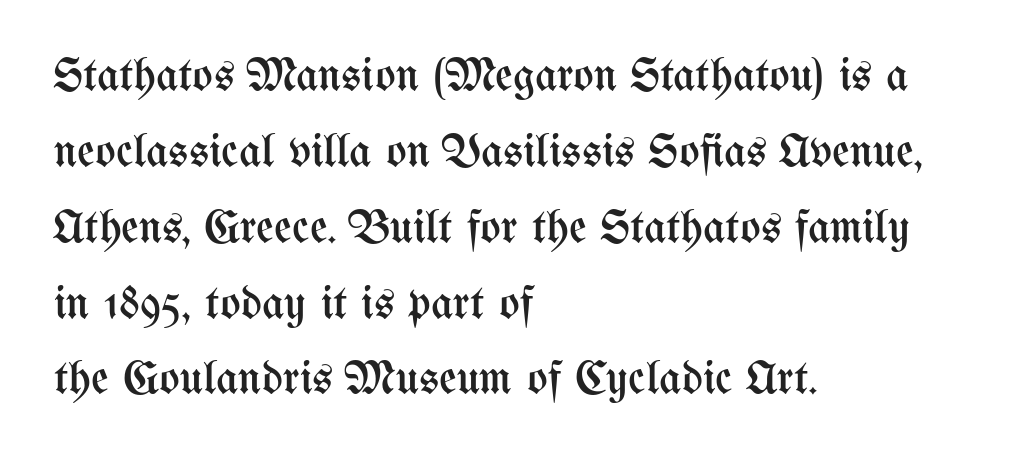
{"italic": "no", "bold": "no", "weight": "regular", "width": "condensed", "stroke_contrast": "medium", "x_height": "medium", "monospaced": "no", "underline": "no", "align": "left", "line_spacing": "normal", "line_spacing_ratio": 1.58, "letter_spacing": "normal", "letter_spacing_em": 0.0, "glyph_px": 48}
